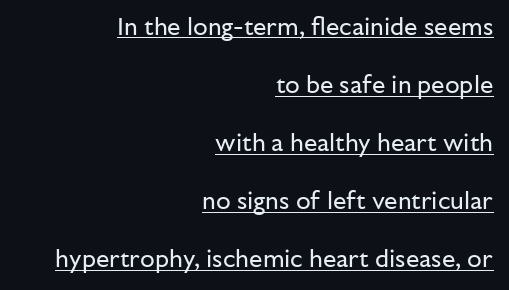
The image shows 24 px text type, upright; set right-aligned, loose line spacing (2.42x), normal letter spacing, underlined.
